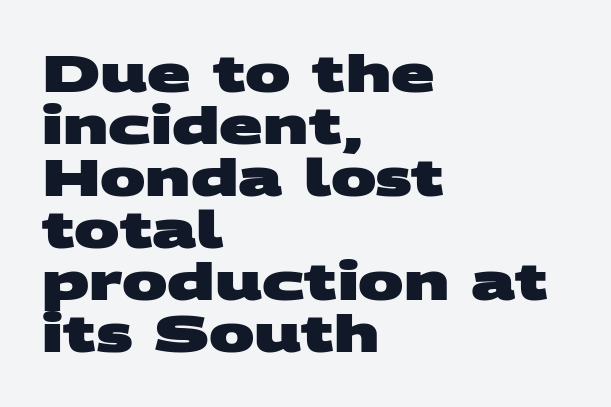
The letters advance in unequal steps, a hallmark of proportional type. Leading: reduced. A full-strength bold gives these letters their thick strokes. The strip under each line holds only bare page.
